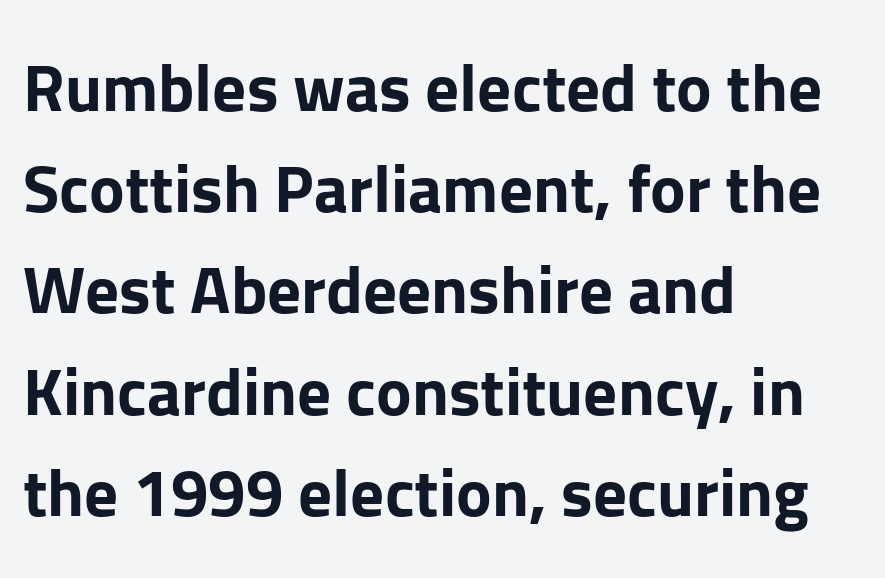
Q: Is the text bold? A: Yes.
Q: Is the text italic (slanted)? A: No, it is upright.
Q: Is the typeface a serif or a sans-serif typeface? A: Sans-serif.
Q: Is the text underlined? A: No.
Q: How is the paragraph aligned? A: Left-aligned.
Q: Is the spacing between letters normal or unusually wide? A: Normal.
Q: Is the spacing between lines tight, normal or loose? A: Normal.
Q: Width (condensed, normal, or wide)? A: Normal.
Q: Stroke contrast? A: Low.
Q: x-height? A: Medium.
Q: Monospaced? A: No.
